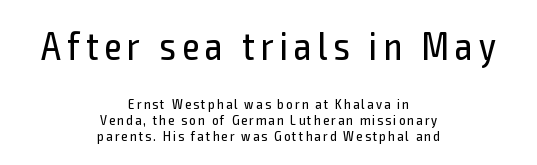
{"serif": "no", "italic": "no", "bold": "no", "weight": "regular", "width": "condensed", "x_height": "medium", "monospaced": "no", "underline": "no", "align": "center", "line_spacing": "tight", "line_spacing_ratio": 1.11, "larger_block": "first", "size_ratio": 2.79, "glyph_px": 39}
